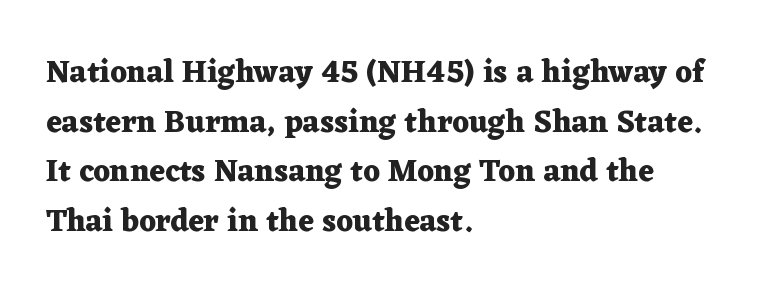
Q: Is the text bold? A: Yes.
Q: Is the text italic (slanted)? A: No, it is upright.
Q: Is the typeface a serif or a sans-serif typeface? A: Serif.
Q: Is the text underlined? A: No.
Q: How is the paragraph aligned? A: Left-aligned.
Q: Is the spacing between letters normal or unusually wide? A: Normal.
Q: Is the spacing between lines tight, normal or loose? A: Normal.
Q: Width (condensed, normal, or wide)? A: Wide.
Q: Stroke contrast? A: Medium.
Q: x-height? A: Medium.
Q: Monospaced? A: No.
